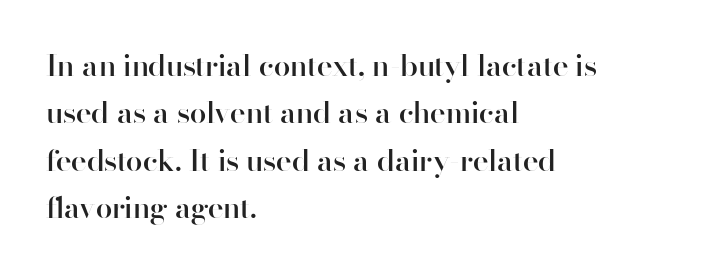
The image shows 30 px semibold sans-serif type, upright; set left-aligned, normal line spacing (1.58x), normal letter spacing, not underlined; high stroke contrast and a small x-height.
